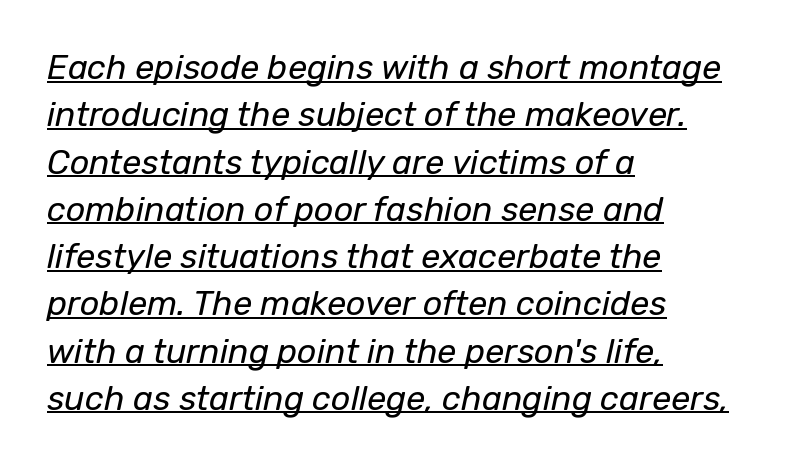
The image shows 34 px regular-weight type, italic (leaning right); set left-aligned, normal line spacing (1.39x), normal letter spacing, underlined; low stroke contrast and a medium x-height.
